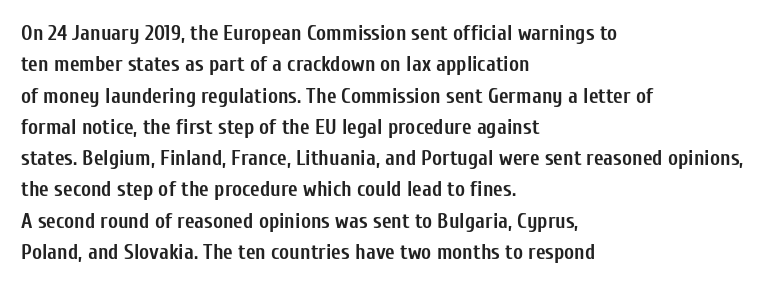
{"italic": "no", "bold": "yes", "underline": "no", "align": "left", "line_spacing": "normal", "line_spacing_ratio": 1.49, "letter_spacing": "normal", "letter_spacing_em": 0.0, "glyph_px": 21}
